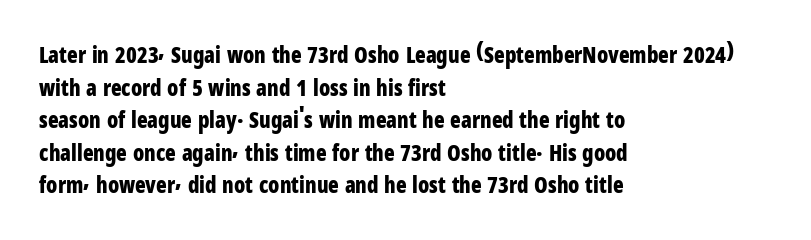
The letters stand straight up with perfectly vertical stems. Vertical spacing — default. Beneath every word, the page is bare. Typeset ragged right — the left edge is the straight one.
